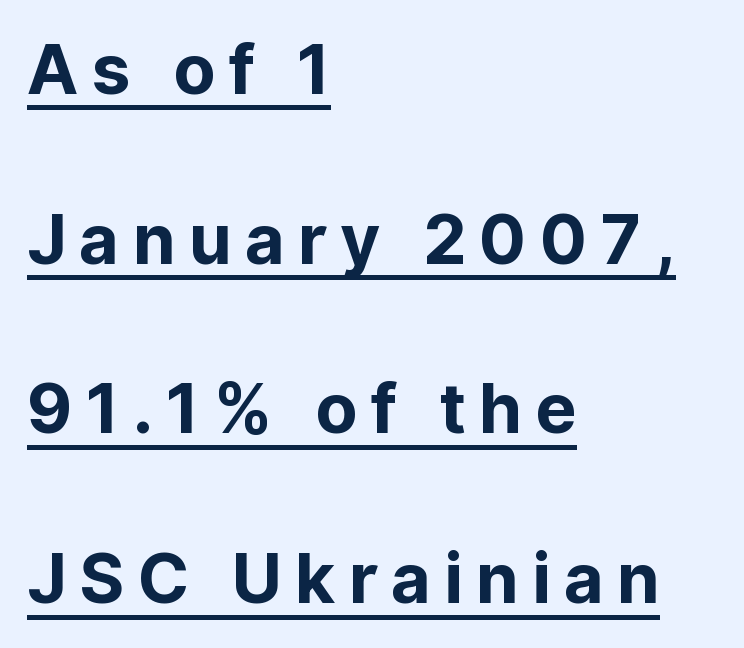
Q: Is the text bold? A: Yes.
Q: Is the text italic (slanted)? A: No, it is upright.
Q: Is the typeface a serif or a sans-serif typeface? A: Sans-serif.
Q: Is the text underlined? A: Yes.
Q: How is the paragraph aligned? A: Left-aligned.
Q: Is the spacing between lines tight, normal or loose? A: Loose.
Q: Width (condensed, normal, or wide)? A: Normal.
Q: Stroke contrast? A: Low.
Q: x-height? A: Medium.
Q: Monospaced? A: No.
